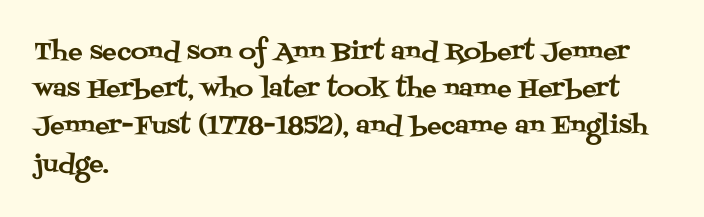
{"italic": "no", "underline": "no", "align": "left", "line_spacing": "normal", "line_spacing_ratio": 1.55, "letter_spacing": "normal", "letter_spacing_em": 0.0, "glyph_px": 24}
